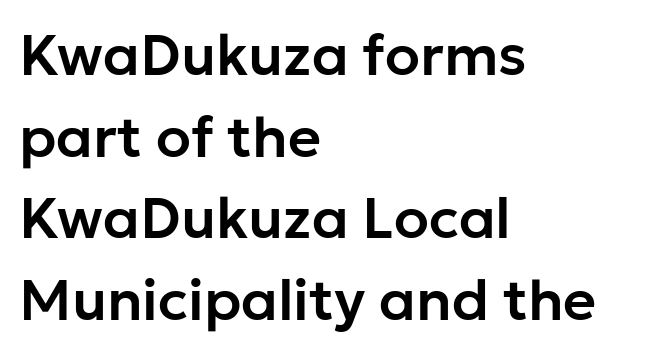
Q: Is the text italic (slanted)? A: No, it is upright.
Q: Is the typeface a serif or a sans-serif typeface? A: Sans-serif.
Q: Is the text underlined? A: No.
Q: How is the paragraph aligned? A: Left-aligned.
Q: Is the spacing between letters normal or unusually wide? A: Normal.
Q: Is the spacing between lines tight, normal or loose? A: Normal.
Q: Width (condensed, normal, or wide)? A: Normal.
Q: Stroke contrast? A: Low.
Q: x-height? A: Medium.
Q: Monospaced? A: No.
